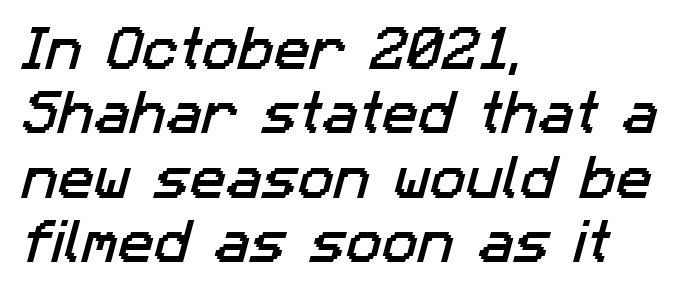
A typesetter would call this zero additional tracking. The face used here is proportionally spaced, like ordinary book or web type. This rendering uses left alignment, leaving the right contour irregular. This is sans-serif lettering, the kind often seen on screens and signage. Words float on clear page, feet unadorned.
